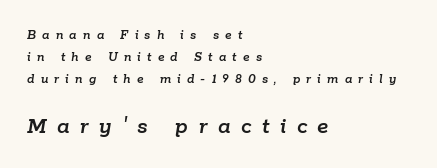
The image shows 24 px text type, italic (leaning right); set left-aligned, normal line spacing (1.58x), unusually wide letter spacing (+0.44 em), not underlined; the second (bottom) block is 1.71x larger.
